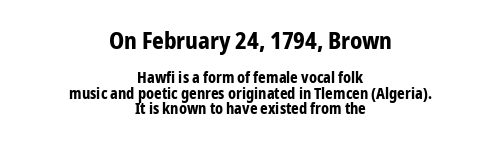
Q: Is the text bold? A: Yes.
Q: Is the text italic (slanted)? A: No, it is upright.
Q: Is the text underlined? A: No.
Q: How is the paragraph aligned? A: Centered.
Q: Is the spacing between letters normal or unusually wide? A: Normal.
Q: Is the spacing between lines tight, normal or loose? A: Tight.
Q: Which block of text is set in a larger size, the first (top) or the second (bottom)? A: The first (top) one.
